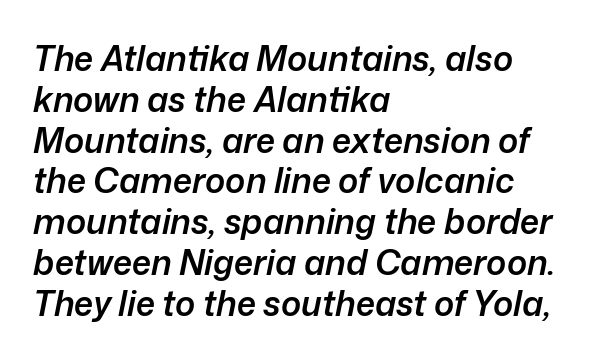
The image shows 34 px semibold type, italic (leaning right); set left-aligned, line spacing 1.2x, normal letter spacing, not underlined; low stroke contrast and a medium x-height.
